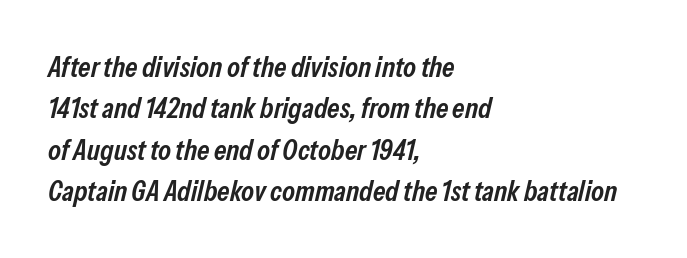
The image shows 29 px semibold, condensed type, italic (leaning right); set left-aligned, normal line spacing (1.43x), normal letter spacing, not underlined; low stroke contrast and a medium x-height.
